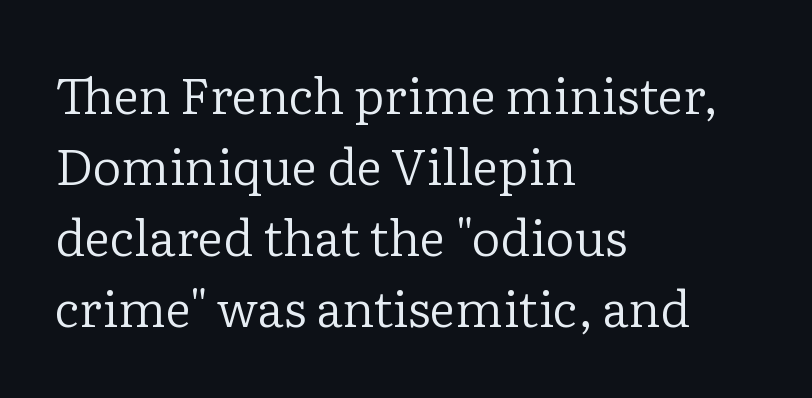
Visually the block forms a straight wall on the left and a jagged coastline on the right. Character widths vary here, with narrow letters taking less room than wide ones. Check the space under the baseline: it is left empty. In terms of letterspacing, this is plain default setting.
